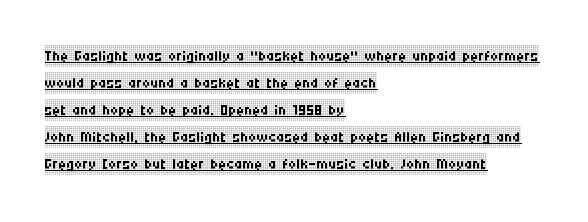
The image shows 22 px text type, upright; set left-aligned, line spacing 1.23x, normal letter spacing, underlined.
